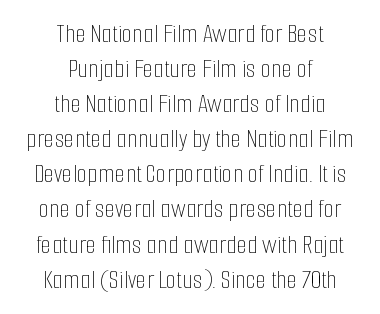
A student would call this center alignment; a typographer would say set centered. The specimen reads as upright at a glance. No letter is thick-stroked: the sample isn't bold. Decoration check: the copy has no underline.
